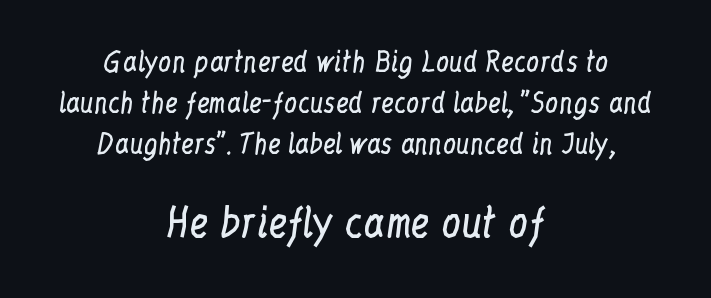
{"serif": "yes", "bold": "no", "weight": "regular", "width": "condensed", "stroke_contrast": "low", "x_height": "medium", "monospaced": "no", "underline": "no", "align": "center", "line_spacing": "normal", "line_spacing_ratio": 1.58, "letter_spacing": "normal", "letter_spacing_em": 0.0, "larger_block": "second", "size_ratio": 1.5, "glyph_px": 39}
